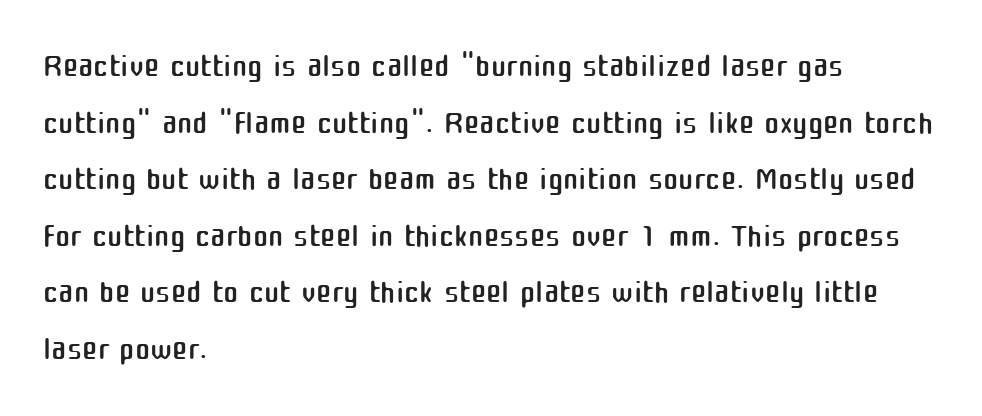
{"serif": "no", "italic": "no", "bold": "no", "weight": "regular", "width": "normal", "stroke_contrast": "medium", "x_height": "medium", "monospaced": "no", "underline": "no", "align": "left", "line_spacing_ratio": 1.23, "letter_spacing": "normal", "letter_spacing_em": 0.0, "glyph_px": 46}
